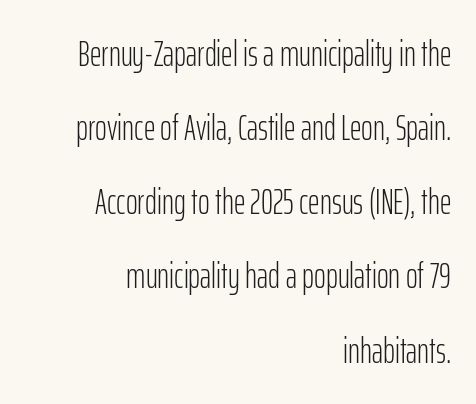
{"serif": "no", "italic": "no", "bold": "no", "weight": "light", "width": "condensed", "stroke_contrast": "low", "x_height": "medium", "monospaced": "no", "underline": "no", "align": "right", "line_spacing": "loose", "line_spacing_ratio": 2.06, "letter_spacing": "normal", "letter_spacing_em": 0.0, "glyph_px": 36}
